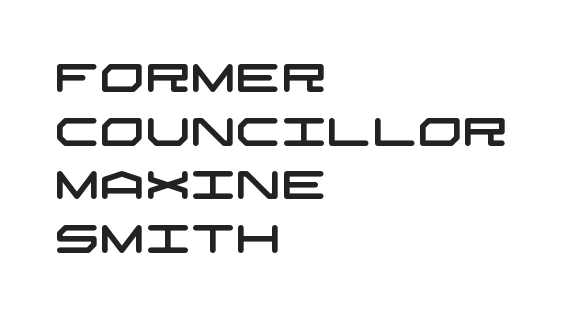
Q: Is the typeface a serif or a sans-serif typeface? A: Sans-serif.
Q: Is the text underlined? A: No.
Q: How is the paragraph aligned? A: Left-aligned.
Q: Is the spacing between letters normal or unusually wide? A: Normal.
Q: Is the spacing between lines tight, normal or loose? A: Normal.
Q: Width (condensed, normal, or wide)? A: Wide.
Q: Stroke contrast? A: Low.
Q: x-height? A: Large.
